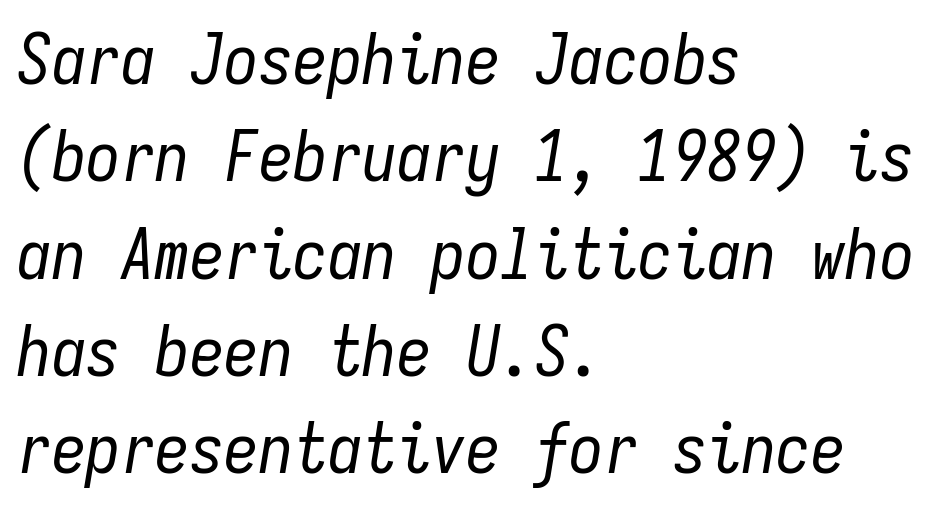
Q: Is the text bold? A: No.
Q: Is the text italic (slanted)? A: Yes, it leans right by about 9 degrees.
Q: Is the text underlined? A: No.
Q: How is the paragraph aligned? A: Left-aligned.
Q: Is the spacing between letters normal or unusually wide? A: Normal.
Q: Is the spacing between lines tight, normal or loose? A: Normal.
Q: Width (condensed, normal, or wide)? A: Condensed.
Q: Stroke contrast? A: Low.
Q: x-height? A: Medium.
Q: Monospaced? A: Yes.
